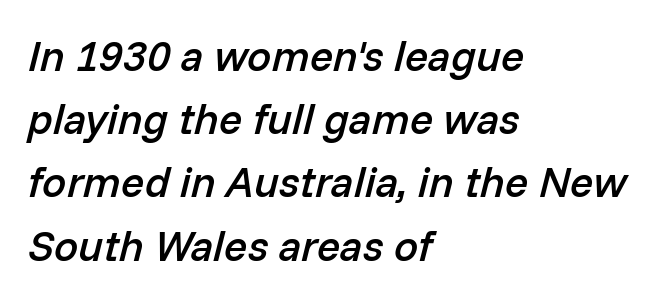
Q: Is the text bold? A: Semi-bold.
Q: Is the text italic (slanted)? A: Yes, it leans right by about 14 degrees.
Q: Is the text underlined? A: No.
Q: How is the paragraph aligned? A: Left-aligned.
Q: Is the spacing between letters normal or unusually wide? A: Normal.
Q: Is the spacing between lines tight, normal or loose? A: Normal.
Q: Width (condensed, normal, or wide)? A: Normal.
Q: Stroke contrast? A: Low.
Q: x-height? A: Medium.
Q: Monospaced? A: No.
